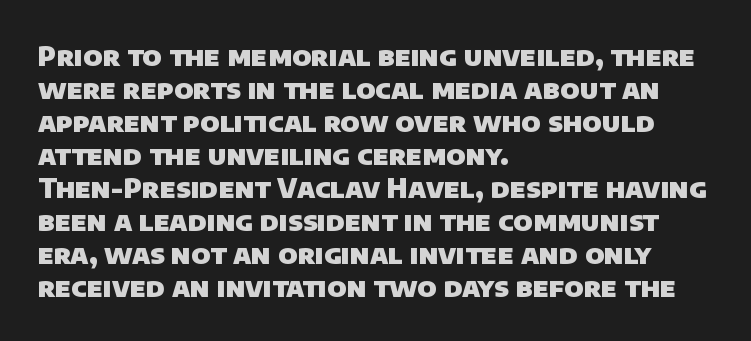
The typesetter chose a ragged-right arrangement here. Quick note: underline off. Here the glyphs are tracked normally, forming tight word shapes. On the weight axis this lands at bold, roughly 700.
